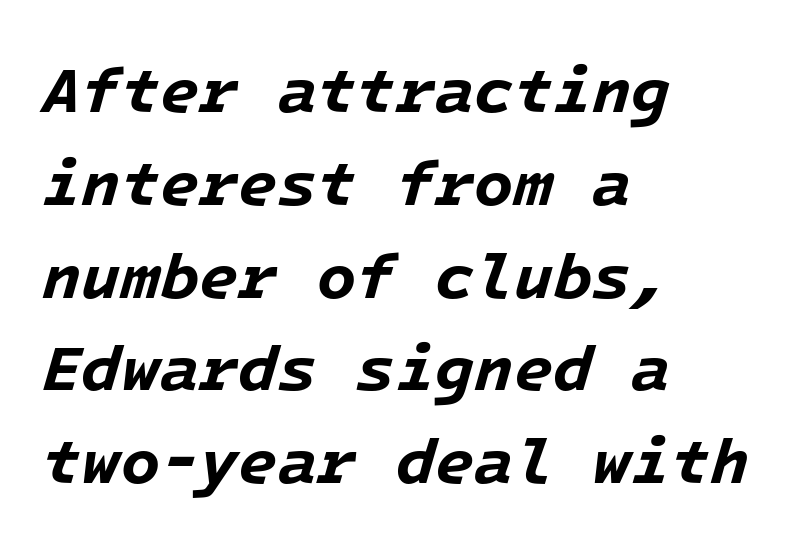
Q: Is the text bold? A: Yes.
Q: Is the text italic (slanted)? A: Yes, it leans right by about 16 degrees.
Q: Is the text underlined? A: No.
Q: How is the paragraph aligned? A: Left-aligned.
Q: Is the spacing between letters normal or unusually wide? A: Normal.
Q: Is the spacing between lines tight, normal or loose? A: Normal.
Q: Width (condensed, normal, or wide)? A: Normal.
Q: Stroke contrast? A: Low.
Q: x-height? A: Medium.
Q: Monospaced? A: Yes.
